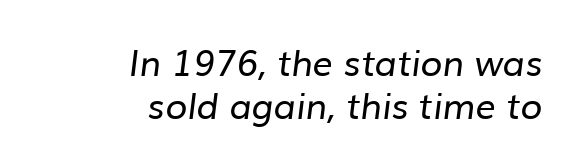
The image shows 36 px regular-weight sans-serif type; set right-aligned, line spacing 1.19x, normal letter spacing, not underlined; low stroke contrast and a medium x-height.
